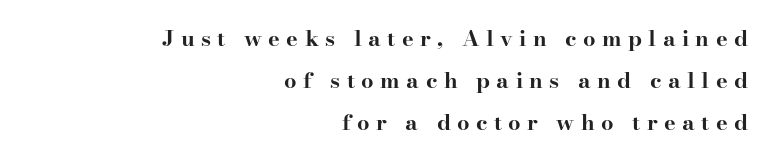
Bare-footed words on every line. Emphasis by weight is at full strength: bold. This sample is right-justified, so line beginnings fall wherever the words allow. You could fit nearly another row in the gap between these rows.
